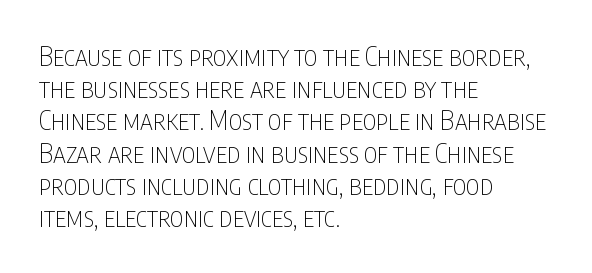
Q: Is the text bold? A: No.
Q: Is the text italic (slanted)? A: No, it is upright.
Q: Is the text underlined? A: No.
Q: How is the paragraph aligned? A: Left-aligned.
Q: Is the spacing between letters normal or unusually wide? A: Normal.
